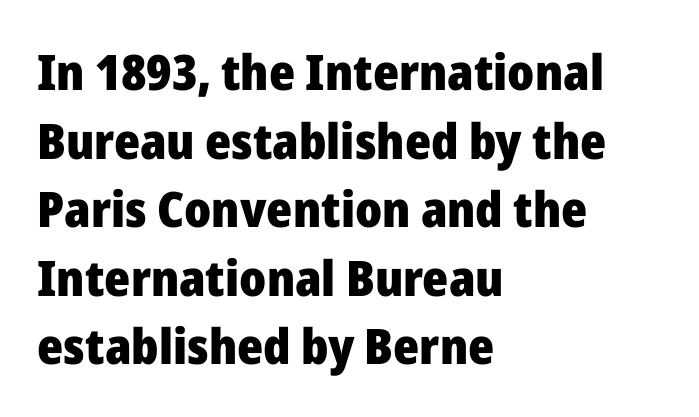
{"serif": "no", "italic": "no", "bold": "yes", "weight": "heavy", "width": "normal", "stroke_contrast": "low", "x_height": "medium", "monospaced": "no", "underline": "no", "align": "left", "line_spacing": "normal", "line_spacing_ratio": 1.4, "letter_spacing": "normal", "letter_spacing_em": 0.0, "glyph_px": 49}
